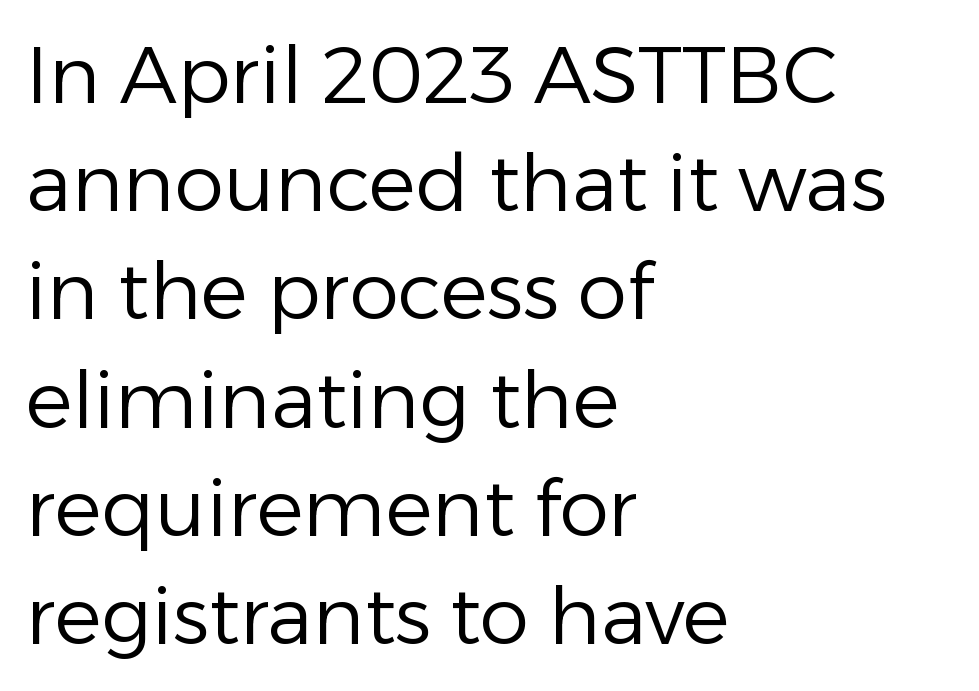
{"serif": "no", "italic": "no", "bold": "no", "weight": "regular", "width": "normal", "stroke_contrast": "low", "x_height": "medium", "monospaced": "no", "underline": "no", "align": "left", "line_spacing": "normal", "line_spacing_ratio": 1.37, "letter_spacing": "normal", "letter_spacing_em": 0.0, "glyph_px": 79}
